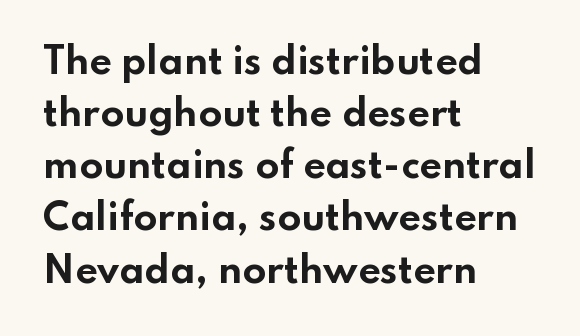
Q: Is the text bold? A: Yes.
Q: Is the text italic (slanted)? A: No, it is upright.
Q: Is the typeface a serif or a sans-serif typeface? A: Sans-serif.
Q: Is the text underlined? A: No.
Q: How is the paragraph aligned? A: Left-aligned.
Q: Is the spacing between letters normal or unusually wide? A: Normal.
Q: Is the spacing between lines tight, normal or loose? A: Normal.
Q: Width (condensed, normal, or wide)? A: Wide.
Q: Stroke contrast? A: Low.
Q: x-height? A: Small.
Q: Monospaced? A: No.
